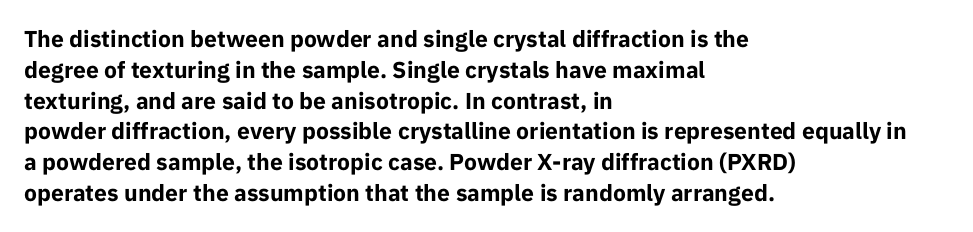
Q: Is the text bold? A: Yes.
Q: Is the text italic (slanted)? A: No, it is upright.
Q: Is the text underlined? A: No.
Q: How is the paragraph aligned? A: Left-aligned.
Q: Is the spacing between letters normal or unusually wide? A: Normal.
Q: Is the spacing between lines tight, normal or loose? A: Normal.
